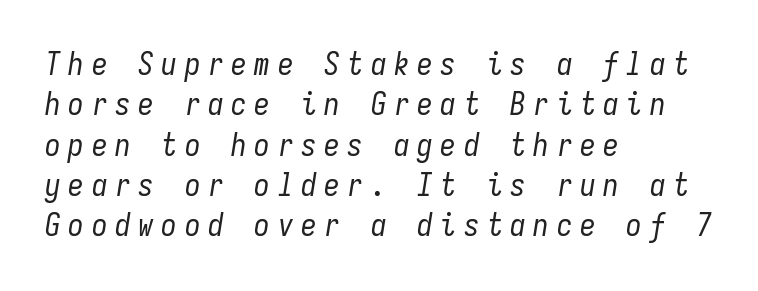
{"italic": "yes", "lean": "right", "slant_degrees": 9, "bold": "no", "weight": "regular", "width": "condensed", "stroke_contrast": "low", "x_height": "medium", "monospaced": "yes", "underline": "no", "align": "left", "line_spacing": "normal", "line_spacing_ratio": 1.3, "letter_spacing": "wide", "letter_spacing_em": 0.25, "glyph_px": 31}
